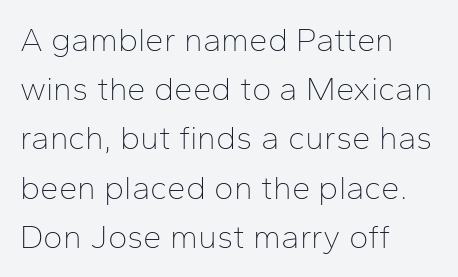
{"serif": "no", "italic": "no", "bold": "no", "weight": "thin", "width": "normal", "stroke_contrast": "low", "x_height": "medium", "monospaced": "no", "underline": "no", "align": "left", "line_spacing": "normal", "line_spacing_ratio": 1.49, "letter_spacing": "normal", "letter_spacing_em": 0.0, "glyph_px": 33}
